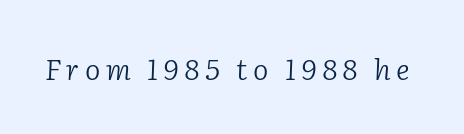
Q: Is the text bold? A: No.
Q: Is the text italic (slanted)? A: Yes, it leans right by about 2 degrees.
Q: Is the typeface a serif or a sans-serif typeface? A: Serif.
Q: Is the text underlined? A: No.
Q: Width (condensed, normal, or wide)? A: Normal.
Q: Stroke contrast? A: Low.
Q: x-height? A: Medium.
Q: Monospaced? A: No.
